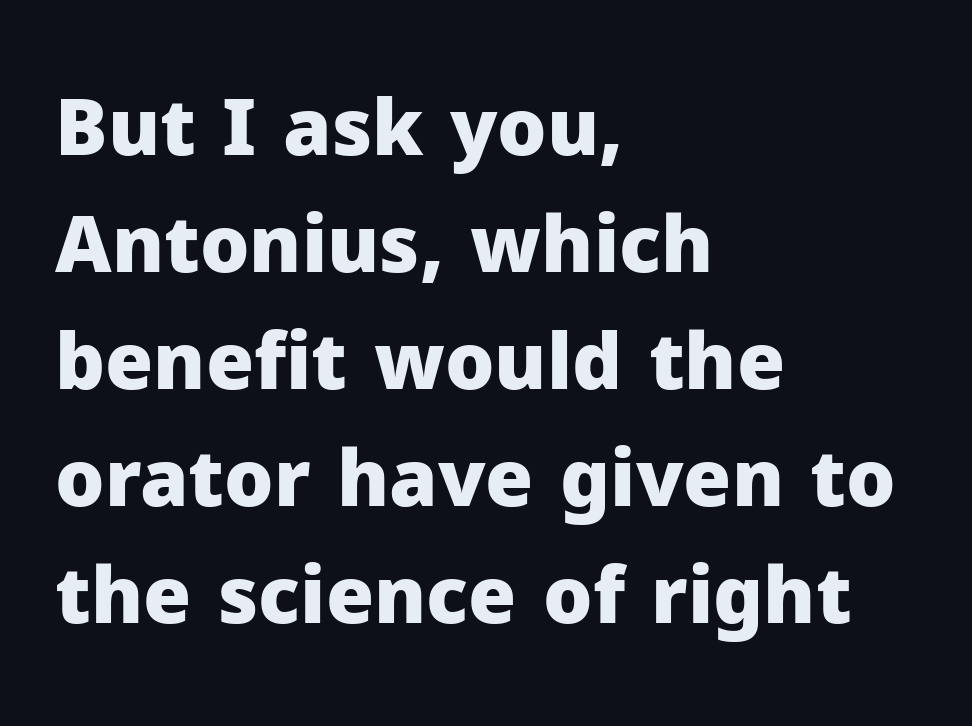
The designer went with a sans here, leaving each stem footless. Compared with typical body copy, the letter spacing here is the same. One-word summary of the alignment: left. Students, observe: this is what conventionally led text looks like. Unmarked baselines from the first word to the last.
